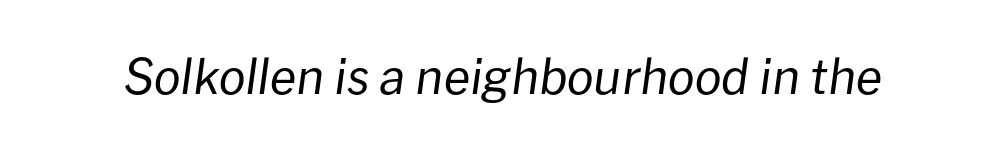
Anything drawn beneath the words? Only blank space. Yep, that's italic — everything's leaning. Character widths vary here, with narrow letters taking less room than wide ones. The letterforms sit at book weight or below. Tracking here is standard; glyphs follow each other at the usual distance.
